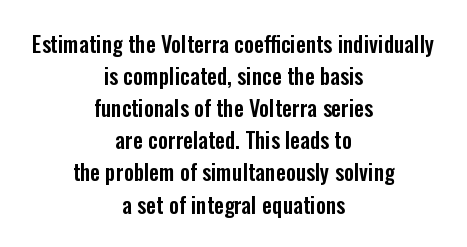
This sample uses plain, unmodified letter spacing. Horizontal bands of white between lines are of average thickness. You can tell it's not italic because the verticals are truly vertical. Descenders are the only things crossing below the line. A centered setting, common on invitations and titles, is used for this passage.
